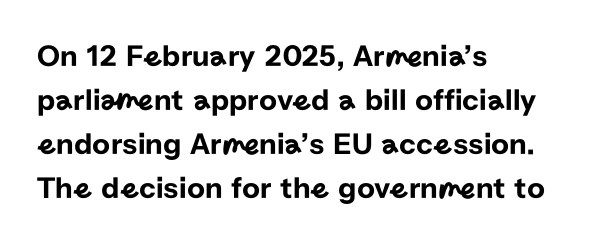
The space directly below the letters is spotless. Line beginnings align vertically; line endings do not. To sum up the face: it is a sans, with no serifs. Each letter keeps its own natural width here, so spacing adapts to shape. Does the leading feel generous? No, just average.
